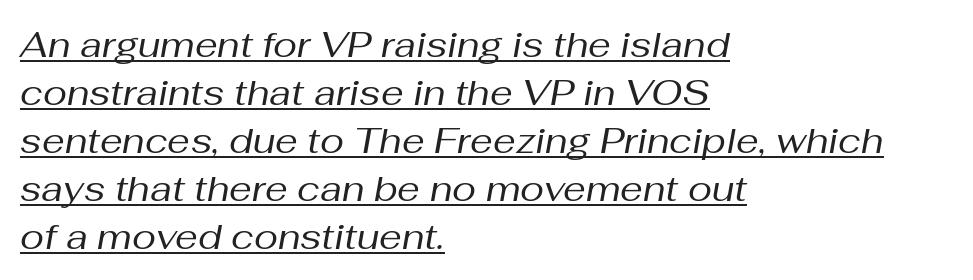
Q: Is the text bold? A: No.
Q: Is the text italic (slanted)? A: Yes, it leans right by about 10 degrees.
Q: Is the text underlined? A: Yes.
Q: How is the paragraph aligned? A: Left-aligned.
Q: Is the spacing between letters normal or unusually wide? A: Normal.
Q: Is the spacing between lines tight, normal or loose? A: Normal.
Q: Width (condensed, normal, or wide)? A: Normal.
Q: Stroke contrast? A: Medium.
Q: x-height? A: Medium.
Q: Monospaced? A: No.
